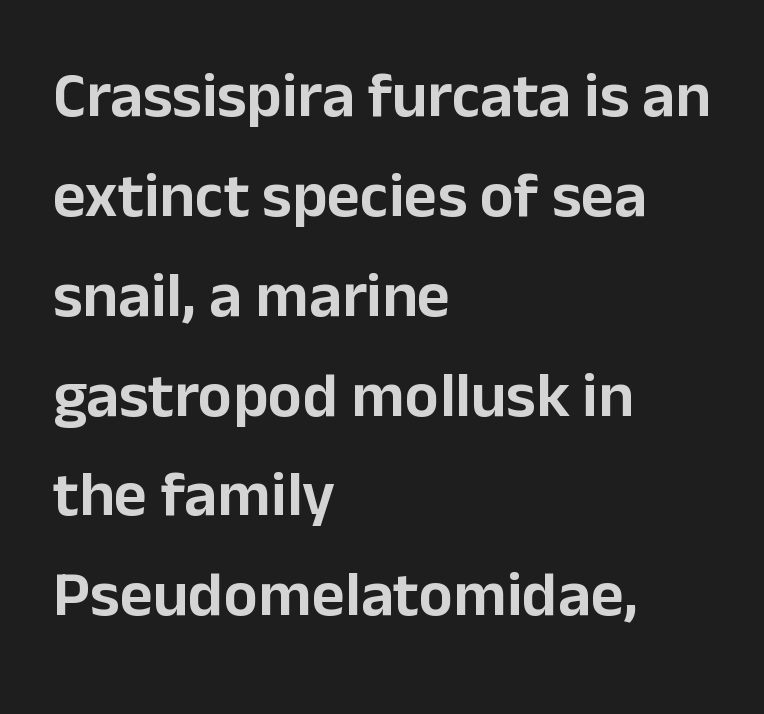
This rendering features lettering with no underline. The designer went with a sans here, leaving each stem footless. Italic? Not at all — the glyphs are vertical. Left-aligned paragraph, ragged on the right. The rendering uses natural spacing where letterforms have individual widths. The designer left line spacing at the default.
